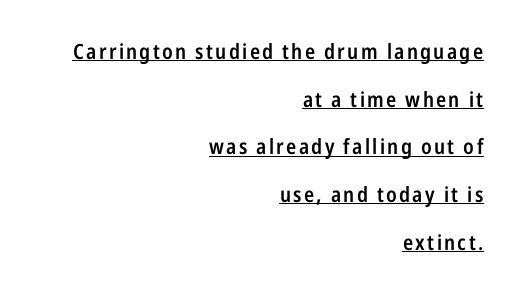
The image shows 21 px text type, upright; set right-aligned, loose line spacing (2.27x), underlined.
